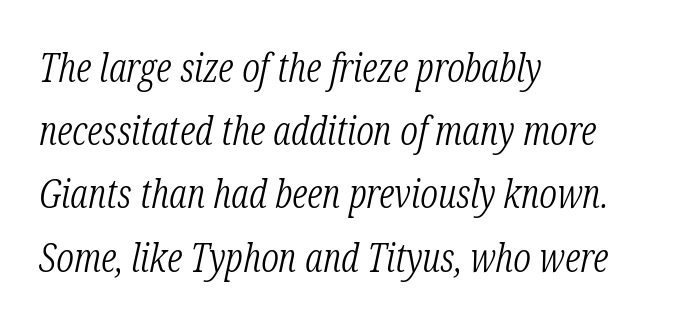
The image shows 40 px light, condensed serif type, italic (leaning right); set left-aligned, normal line spacing (1.58x), normal letter spacing, not underlined; low stroke contrast and a medium x-height.
